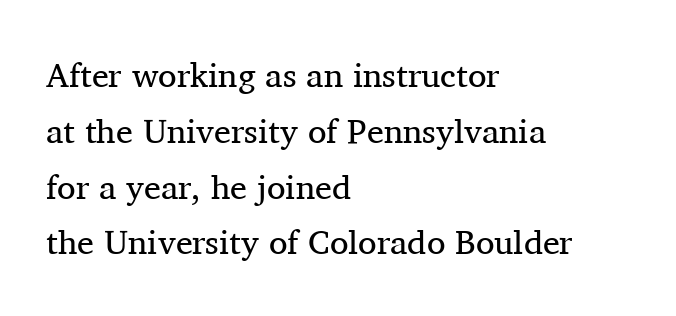
The image shows 34 px regular-weight serif type, upright; set left-aligned, normal line spacing (1.64x), normal letter spacing, not underlined; medium stroke contrast and a medium x-height.
